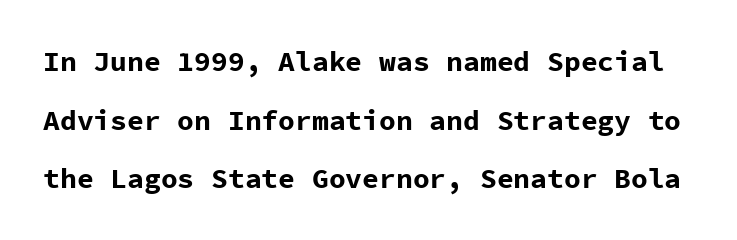
Examine the stroke ends and you'll find no serifs. You could count columns in this text — the font is strictly monospaced. Notice how the stems are strictly vertical — no italics here. The tracking reads as untouched default to a designer's eye. The rendering uses a bold face; every stroke is thick and dark. Does the leading feel generous? Absolutely, it's lavish.
